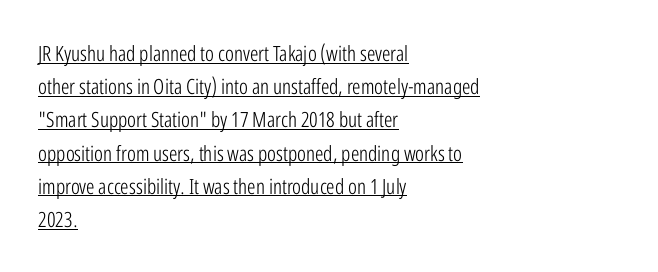
{"italic": "no", "bold": "no", "underline": "yes", "align": "left", "line_spacing": "normal", "line_spacing_ratio": 1.58, "letter_spacing": "normal", "letter_spacing_em": 0.0, "glyph_px": 21}
